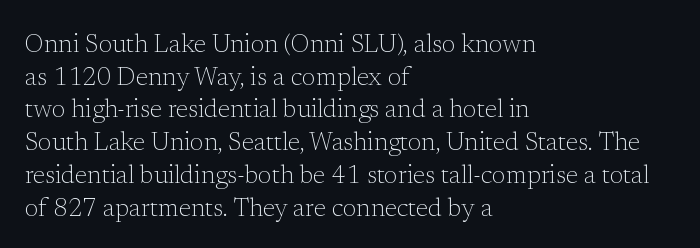
The image shows 25 px text type, upright; set left-aligned, normal line spacing (1.31x), normal letter spacing, not underlined.
